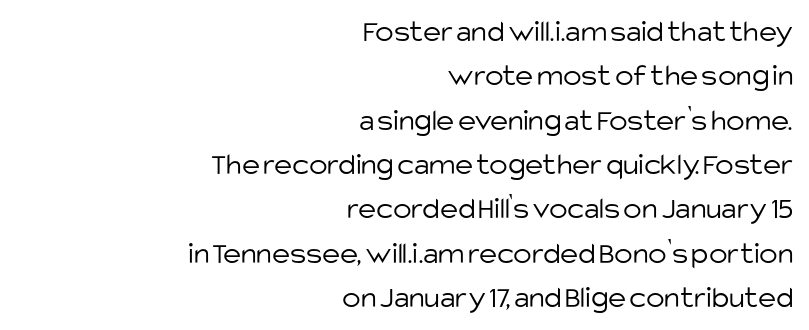
{"serif": "no", "italic": "no", "bold": "no", "weight": "light", "width": "normal", "stroke_contrast": "low", "x_height": "large", "monospaced": "no", "underline": "no", "align": "right", "line_spacing": "normal", "line_spacing_ratio": 1.43, "letter_spacing": "normal", "letter_spacing_em": 0.0, "glyph_px": 31}
